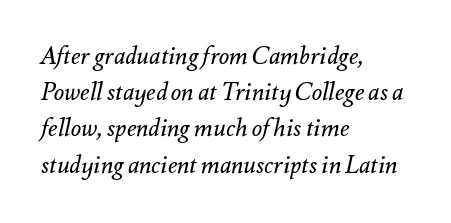
Q: Is the text bold? A: No.
Q: Is the text italic (slanted)? A: Yes, it leans right by about 12 degrees.
Q: Is the text underlined? A: No.
Q: How is the paragraph aligned? A: Left-aligned.
Q: Is the spacing between letters normal or unusually wide? A: Normal.
Q: Is the spacing between lines tight, normal or loose? A: Normal.
